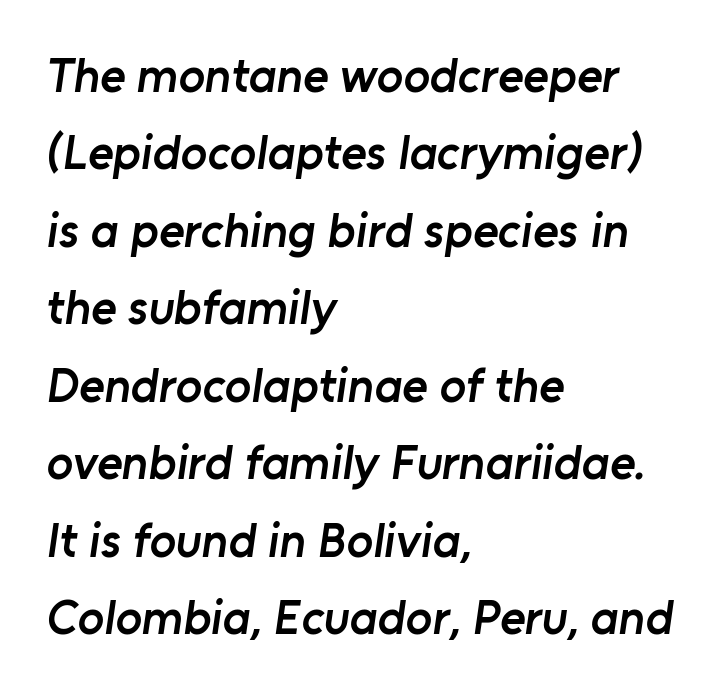
This is the in-between weight designers call semibold or demi. The rendering keeps characters at their native spacing. A sans-serif font was chosen for this passage. The rendering uses a moderate line-height, typical for paragraphs. The lines are quadded left.
